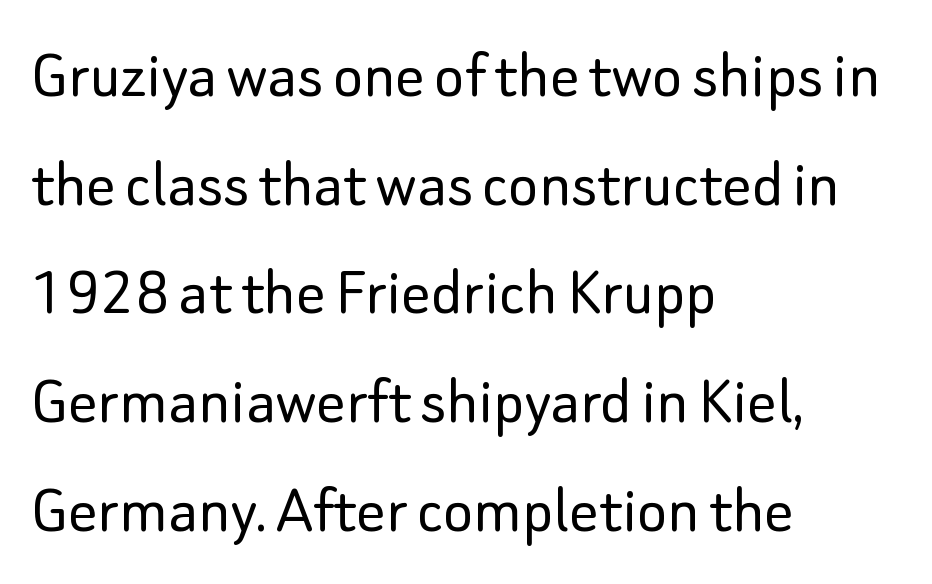
{"serif": "no", "italic": "no", "bold": "no", "weight": "light", "width": "normal", "stroke_contrast": "low", "x_height": "small", "monospaced": "no", "underline": "no", "align": "left", "line_spacing": "normal", "line_spacing_ratio": 1.51, "letter_spacing": "normal", "letter_spacing_em": 0.0, "glyph_px": 72}
